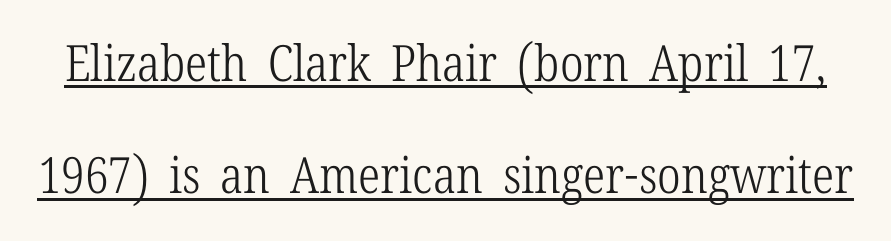
Q: Is the text bold? A: No.
Q: Is the text italic (slanted)? A: No, it is upright.
Q: Is the typeface a serif or a sans-serif typeface? A: Serif.
Q: Is the text underlined? A: Yes.
Q: Is the spacing between letters normal or unusually wide? A: Normal.
Q: Is the spacing between lines tight, normal or loose? A: Loose.
Q: Width (condensed, normal, or wide)? A: Condensed.
Q: Stroke contrast? A: Low.
Q: x-height? A: Medium.
Q: Monospaced? A: No.
